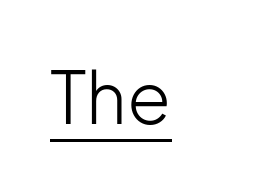
The image shows 71 px light sans-serif type, upright; set normal letter spacing, underlined; low stroke contrast and a medium x-height.
